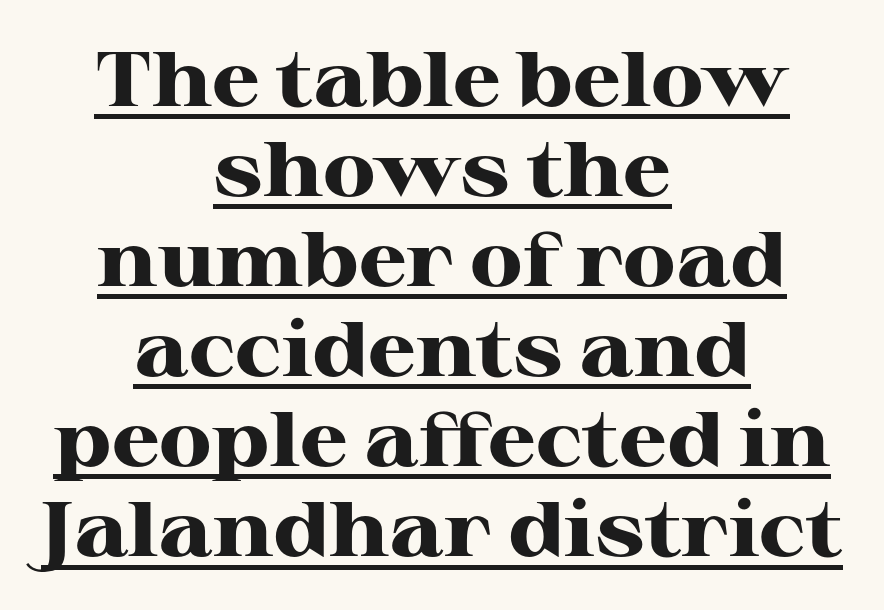
This is roman type, the default non-slanted kind. Which margin do the lines hug? Neither — every line sits in the middle. The passage shown is underscored from start to finish. Old-style or modern, the face here clearly has serifs. Do the characters align in a grid? No, the font is proportional.
